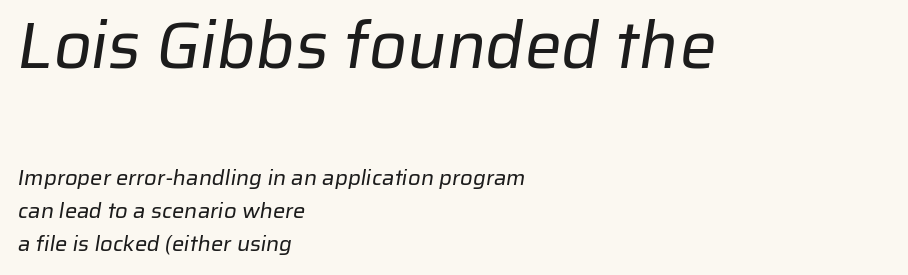
Q: Is the text bold? A: No.
Q: Is the typeface a serif or a sans-serif typeface? A: Sans-serif.
Q: Is the text underlined? A: No.
Q: How is the paragraph aligned? A: Left-aligned.
Q: Is the spacing between letters normal or unusually wide? A: Normal.
Q: Is the spacing between lines tight, normal or loose? A: Normal.
Q: Which block of text is set in a larger size, the first (top) or the second (bottom)? A: The first (top) one.
Q: Width (condensed, normal, or wide)? A: Normal.
Q: Stroke contrast? A: Low.
Q: x-height? A: Medium.
Q: Monospaced? A: No.
